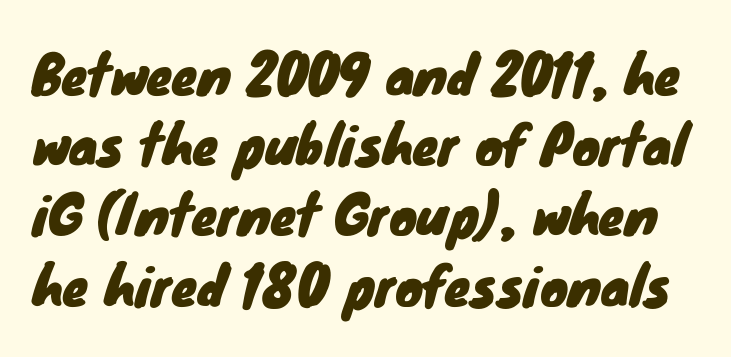
{"serif": "no", "width": "normal", "stroke_contrast": "low", "x_height": "small", "monospaced": "no", "underline": "no", "line_spacing": "normal", "line_spacing_ratio": 1.35, "letter_spacing": "normal", "letter_spacing_em": 0.0, "glyph_px": 52}
